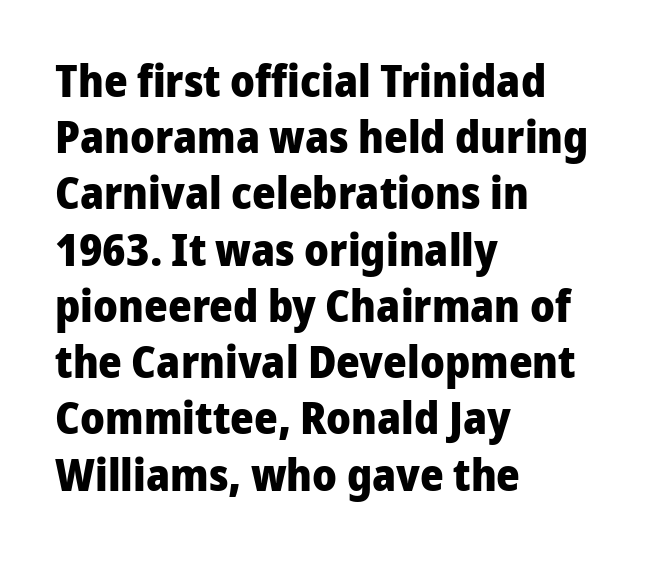
Q: Is the text bold? A: Yes.
Q: Is the text italic (slanted)? A: No, it is upright.
Q: Is the typeface a serif or a sans-serif typeface? A: Sans-serif.
Q: Is the text underlined? A: No.
Q: How is the paragraph aligned? A: Left-aligned.
Q: Is the spacing between letters normal or unusually wide? A: Normal.
Q: Is the spacing between lines tight, normal or loose? A: Normal.
Q: Width (condensed, normal, or wide)? A: Normal.
Q: Stroke contrast? A: Low.
Q: x-height? A: Medium.
Q: Monospaced? A: No.
